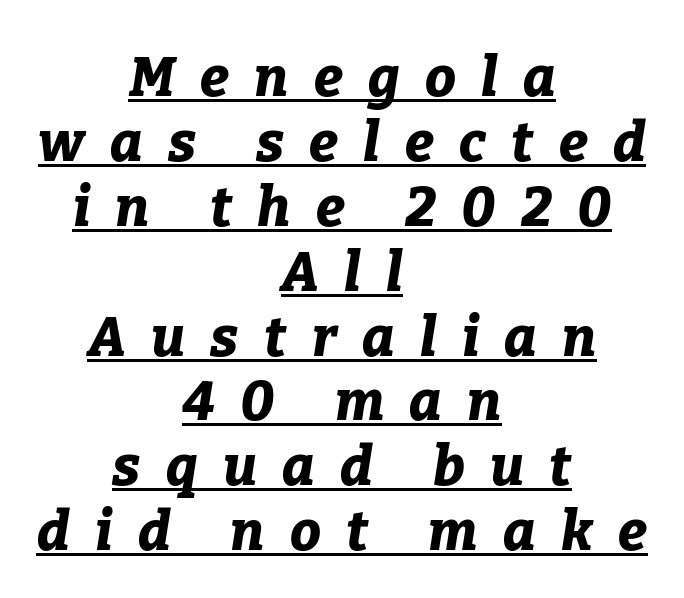
The image shows 55 px bold type, italic (leaning right); set centered, line spacing 1.18x, unusually wide letter spacing (+0.46 em), underlined; low stroke contrast and a medium x-height.
